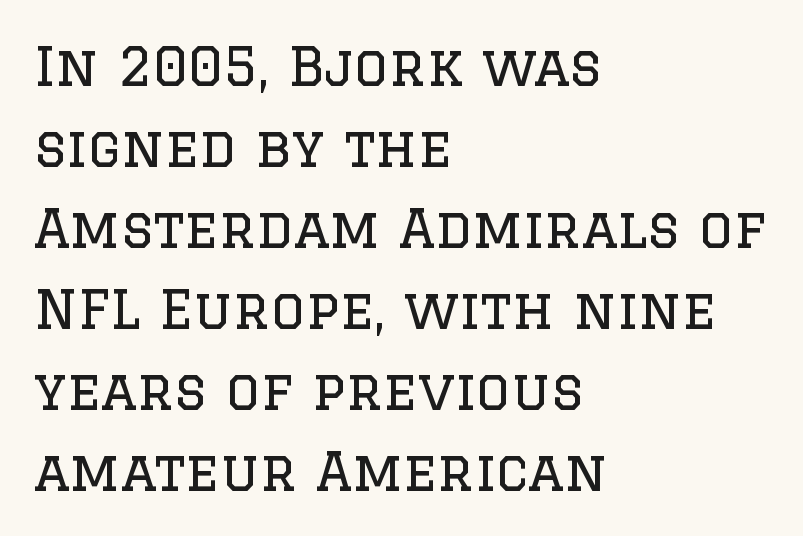
Q: Is the text bold? A: No.
Q: Is the text italic (slanted)? A: No, it is upright.
Q: Is the typeface a serif or a sans-serif typeface? A: Serif.
Q: Is the text underlined? A: No.
Q: How is the paragraph aligned? A: Left-aligned.
Q: Is the spacing between letters normal or unusually wide? A: Normal.
Q: Is the spacing between lines tight, normal or loose? A: Normal.
Q: Width (condensed, normal, or wide)? A: Normal.
Q: Stroke contrast? A: Low.
Q: x-height? A: Large.
Q: Monospaced? A: No.
